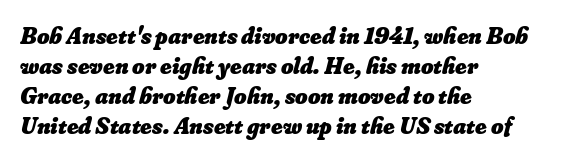
{"bold": "yes", "underline": "no", "align": "left", "line_spacing": "normal", "line_spacing_ratio": 1.25, "letter_spacing": "normal", "letter_spacing_em": 0.0, "glyph_px": 24}
